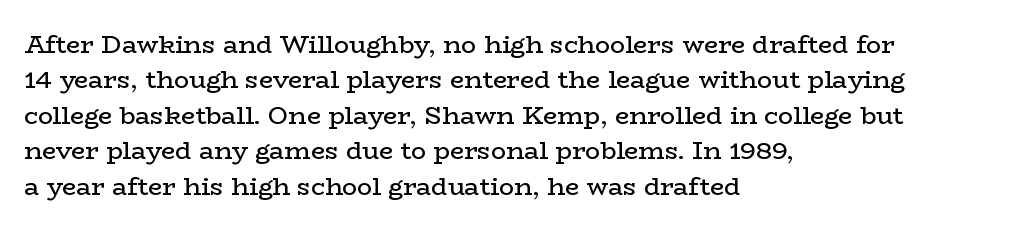
The image shows 25 px text type, upright; set left-aligned, normal line spacing (1.42x), normal letter spacing, not underlined.
